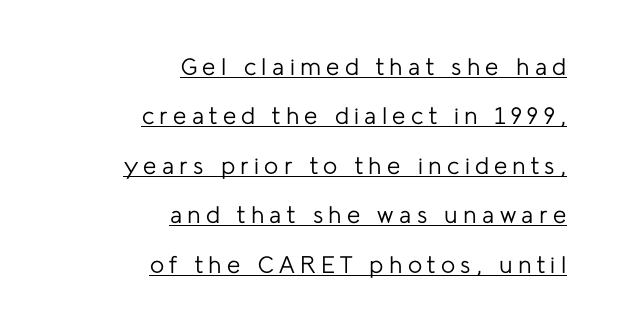
{"italic": "no", "bold": "no", "underline": "yes", "align": "right", "line_spacing": "loose", "line_spacing_ratio": 2.06, "letter_spacing": "wide", "letter_spacing_em": 0.22, "glyph_px": 24}
